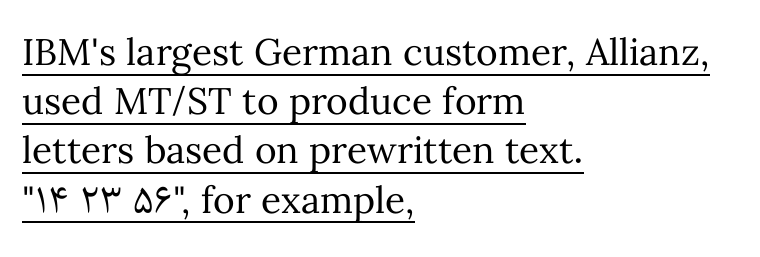
The image shows 37 px regular-weight type, upright; set left-aligned, normal line spacing (1.33x), normal letter spacing, underlined; medium stroke contrast and a medium x-height.
